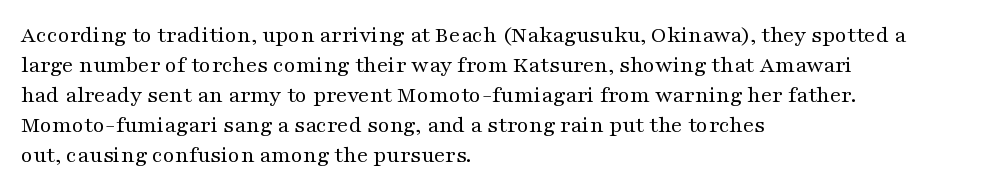
The image shows 23 px text type, upright; set left-aligned, normal line spacing (1.3x), normal letter spacing, not underlined.
